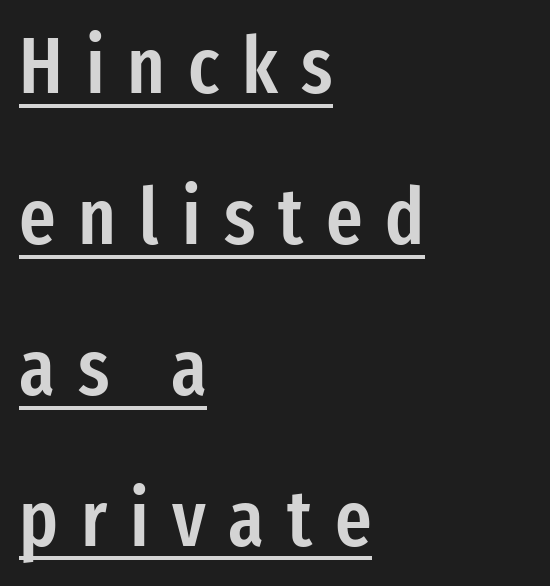
Q: Is the text bold? A: Semi-bold.
Q: Is the text italic (slanted)? A: No, it is upright.
Q: Is the typeface a serif or a sans-serif typeface? A: Sans-serif.
Q: Is the text underlined? A: Yes.
Q: How is the paragraph aligned? A: Left-aligned.
Q: Is the spacing between letters normal or unusually wide? A: Unusually wide.
Q: Is the spacing between lines tight, normal or loose? A: Loose.
Q: Width (condensed, normal, or wide)? A: Condensed.
Q: Stroke contrast? A: Low.
Q: x-height? A: Medium.
Q: Monospaced? A: No.
